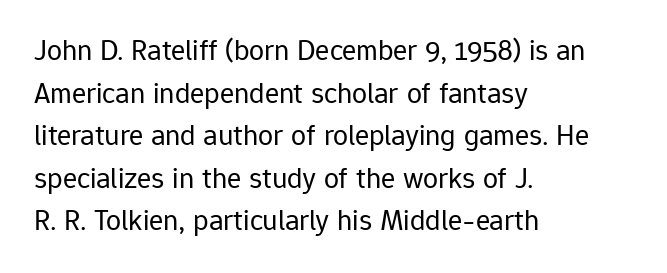
Q: Is the text bold? A: No.
Q: Is the text italic (slanted)? A: No, it is upright.
Q: Is the typeface a serif or a sans-serif typeface? A: Sans-serif.
Q: Is the text underlined? A: No.
Q: How is the paragraph aligned? A: Left-aligned.
Q: Is the spacing between letters normal or unusually wide? A: Normal.
Q: Is the spacing between lines tight, normal or loose? A: Normal.
Q: Width (condensed, normal, or wide)? A: Normal.
Q: Stroke contrast? A: Low.
Q: x-height? A: Medium.
Q: Monospaced? A: No.
